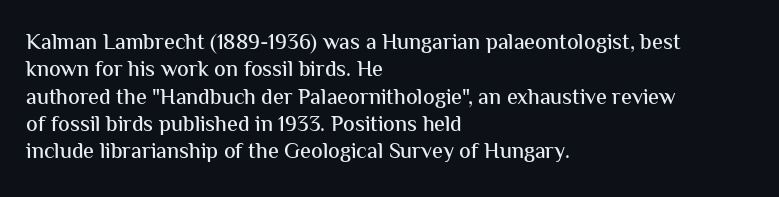
The image shows 22 px text type, upright; set left-aligned, line spacing 1.24x, normal letter spacing, not underlined.
